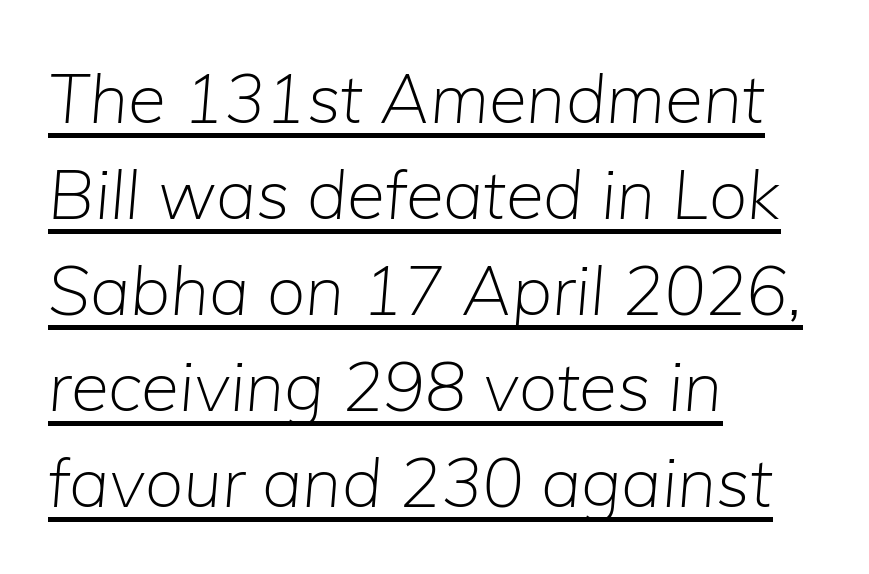
Q: Is the text bold? A: No.
Q: Is the text italic (slanted)? A: Yes, it leans right by about 5 degrees.
Q: Is the text underlined? A: Yes.
Q: How is the paragraph aligned? A: Left-aligned.
Q: Is the spacing between letters normal or unusually wide? A: Normal.
Q: Is the spacing between lines tight, normal or loose? A: Normal.
Q: Width (condensed, normal, or wide)? A: Normal.
Q: Stroke contrast? A: Low.
Q: x-height? A: Medium.
Q: Monospaced? A: No.
